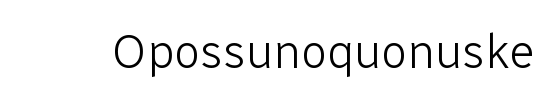
The image shows 48 px light sans-serif type, upright; set normal letter spacing, not underlined; low stroke contrast and a medium x-height.
